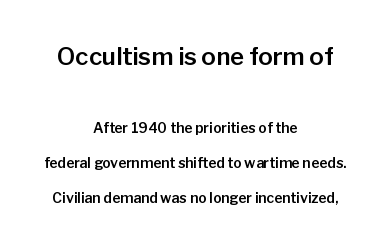
Default kerning and tracking; the words read as compact shapes. The passage shown begins with its larger block and ends with its smaller one. Style check: upright. Check under the words: just untouched page.
